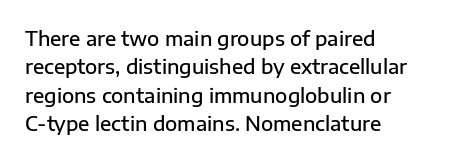
The image shows 20 px text type, upright; set left-aligned, normal line spacing (1.42x), normal letter spacing, not underlined.
